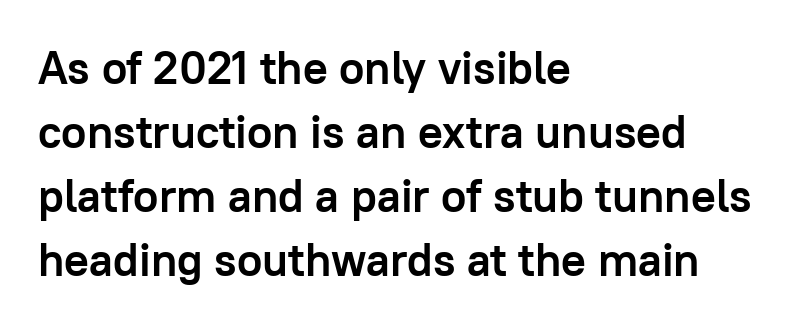
The image shows 46 px semibold sans-serif type, upright; set left-aligned, normal line spacing (1.39x), normal letter spacing, not underlined; low stroke contrast and a medium x-height.
